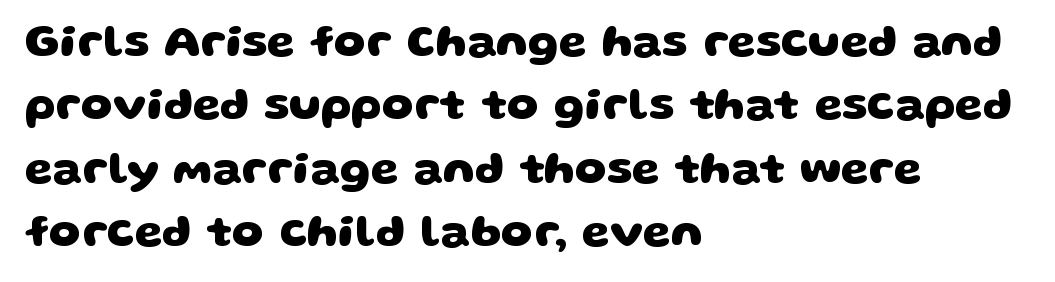
The image shows 45 px heavy, wide sans-serif type; set left-aligned, normal line spacing (1.41x), normal letter spacing, not underlined; low stroke contrast and a large x-height.
